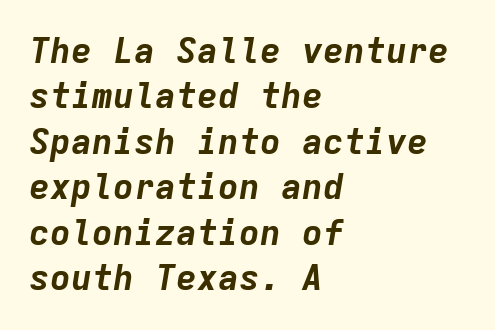
The image shows 35 px bold type, italic (leaning right), monospaced; set left-aligned, normal line spacing (1.3x), normal letter spacing, not underlined; low stroke contrast and a medium x-height.
